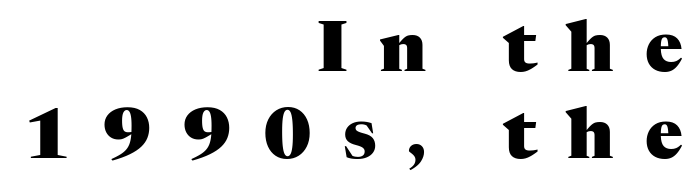
{"serif": "yes", "italic": "no", "bold": "yes", "weight": "heavy", "width": "normal", "stroke_contrast": "medium", "x_height": "medium", "monospaced": "no", "underline": "no", "align": "right", "line_spacing_ratio": 1.24, "letter_spacing": "wide", "letter_spacing_em": 0.44, "glyph_px": 70}
